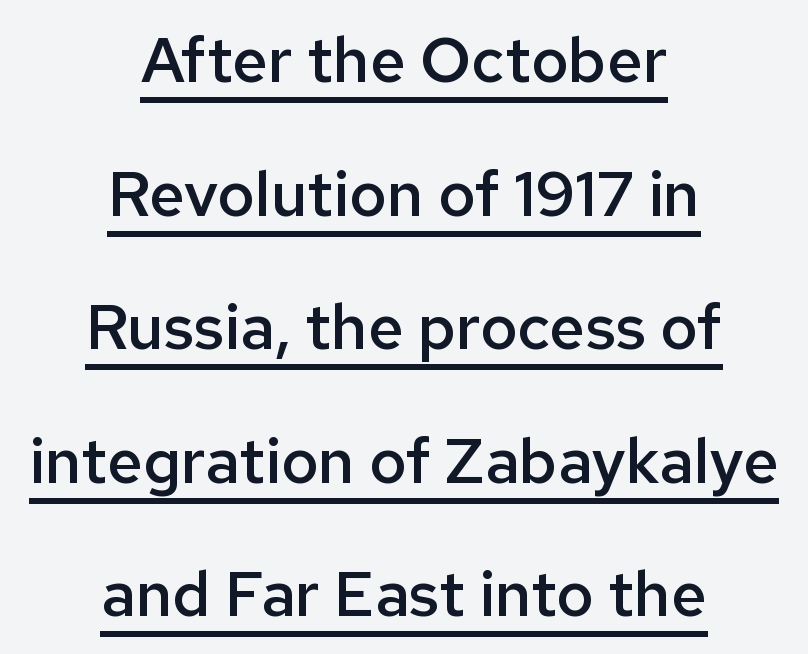
Emphasis is given by a line drawn under the lettering. Looks like regular typesetting: each glyph gets only the width it needs. These lines keep a tight, regular rhythm from letter to letter. The whitespace from short lines is split evenly between both sides. A bit beefed up — I'd call it semibold rather than bold. These lines stand farther apart than default settings would place them.
